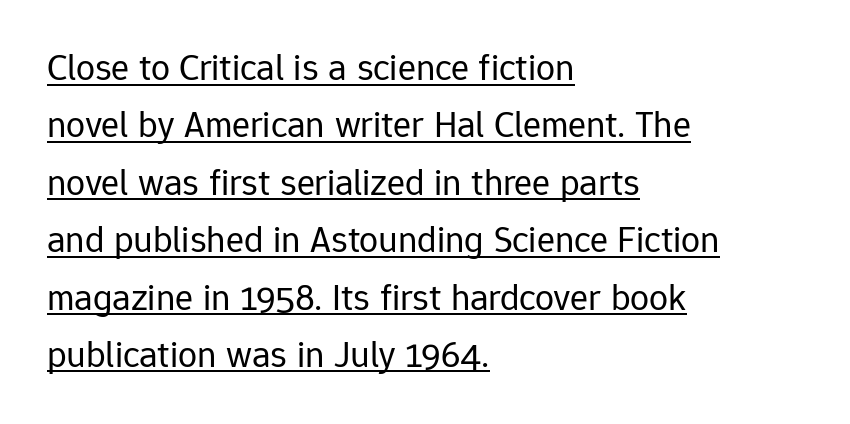
Q: Is the text bold? A: No.
Q: Is the text italic (slanted)? A: No, it is upright.
Q: Is the typeface a serif or a sans-serif typeface? A: Sans-serif.
Q: Is the text underlined? A: Yes.
Q: How is the paragraph aligned? A: Left-aligned.
Q: Is the spacing between letters normal or unusually wide? A: Normal.
Q: Is the spacing between lines tight, normal or loose? A: Normal.
Q: Width (condensed, normal, or wide)? A: Normal.
Q: Stroke contrast? A: Low.
Q: x-height? A: Medium.
Q: Monospaced? A: No.
